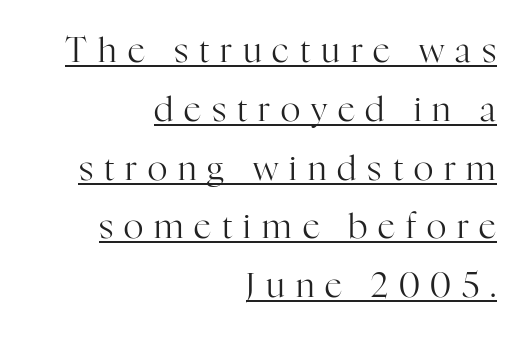
The image shows 34 px regular-weight serif type, upright; set right-aligned, line spacing 1.73x, unusually wide letter spacing (+0.32 em), underlined; high stroke contrast and a medium x-height.
